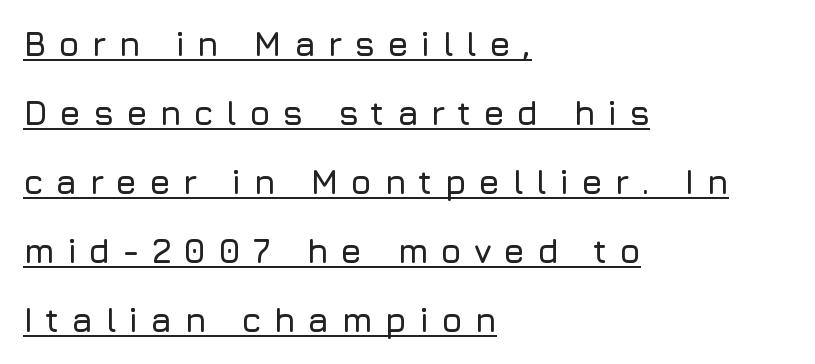
Q: Is the text italic (slanted)? A: No, it is upright.
Q: Is the typeface a serif or a sans-serif typeface? A: Sans-serif.
Q: Is the text underlined? A: Yes.
Q: How is the paragraph aligned? A: Left-aligned.
Q: Is the spacing between letters normal or unusually wide? A: Unusually wide.
Q: Is the spacing between lines tight, normal or loose? A: Loose.
Q: Width (condensed, normal, or wide)? A: Normal.
Q: Stroke contrast? A: Low.
Q: x-height? A: Medium.
Q: Monospaced? A: No.
